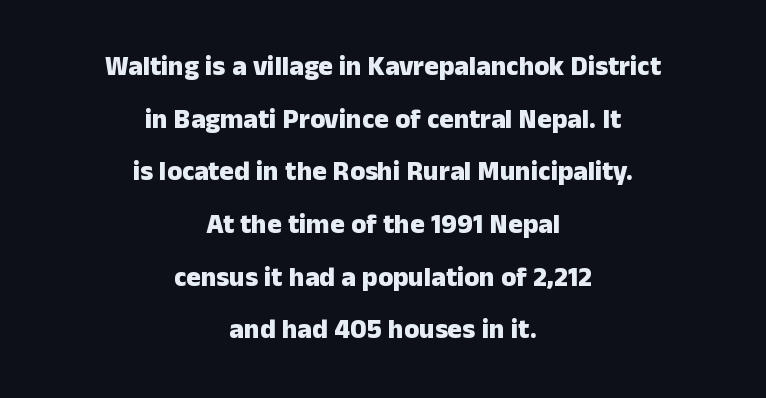
Q: Is the text bold? A: Yes.
Q: Is the text italic (slanted)? A: No, it is upright.
Q: Is the text underlined? A: No.
Q: How is the paragraph aligned? A: Centered.
Q: Is the spacing between letters normal or unusually wide? A: Normal.
Q: Is the spacing between lines tight, normal or loose? A: Loose.
